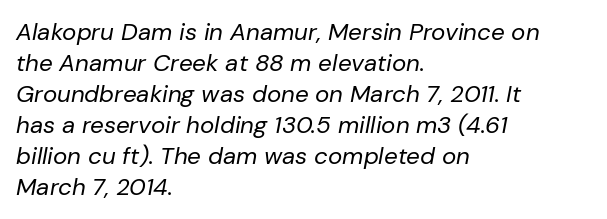
The image shows 24 px text type, italic (leaning right); set left-aligned, normal line spacing (1.29x), normal letter spacing, not underlined.
